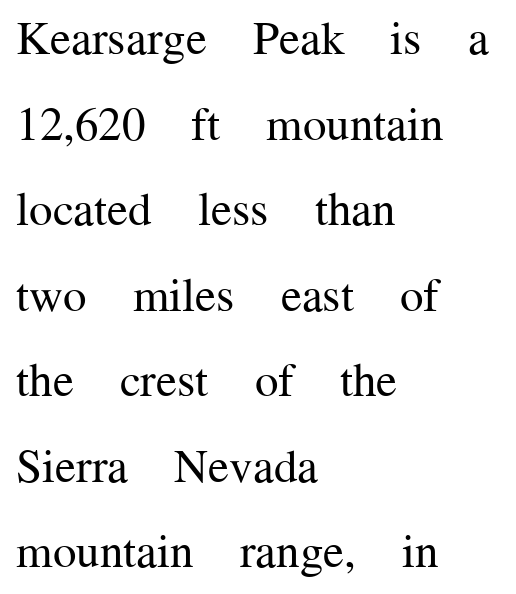
Q: Is the text bold? A: No.
Q: Is the text italic (slanted)? A: No, it is upright.
Q: Is the typeface a serif or a sans-serif typeface? A: Serif.
Q: Is the text underlined? A: No.
Q: How is the paragraph aligned? A: Left-aligned.
Q: Is the spacing between letters normal or unusually wide? A: Normal.
Q: Width (condensed, normal, or wide)? A: Normal.
Q: Stroke contrast? A: Medium.
Q: x-height? A: Medium.
Q: Monospaced? A: No.
